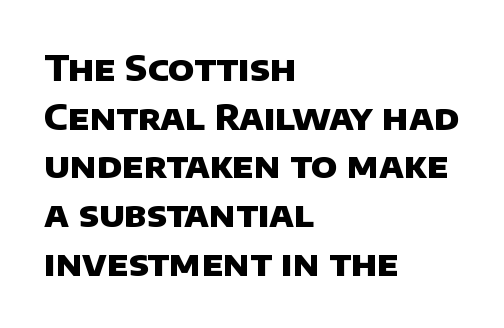
Q: Is the text bold? A: Yes.
Q: Is the typeface a serif or a sans-serif typeface? A: Sans-serif.
Q: Is the text underlined? A: No.
Q: How is the paragraph aligned? A: Left-aligned.
Q: Is the spacing between letters normal or unusually wide? A: Normal.
Q: Is the spacing between lines tight, normal or loose? A: Normal.
Q: Width (condensed, normal, or wide)? A: Normal.
Q: Stroke contrast? A: Low.
Q: x-height? A: Large.
Q: Monospaced? A: No.
